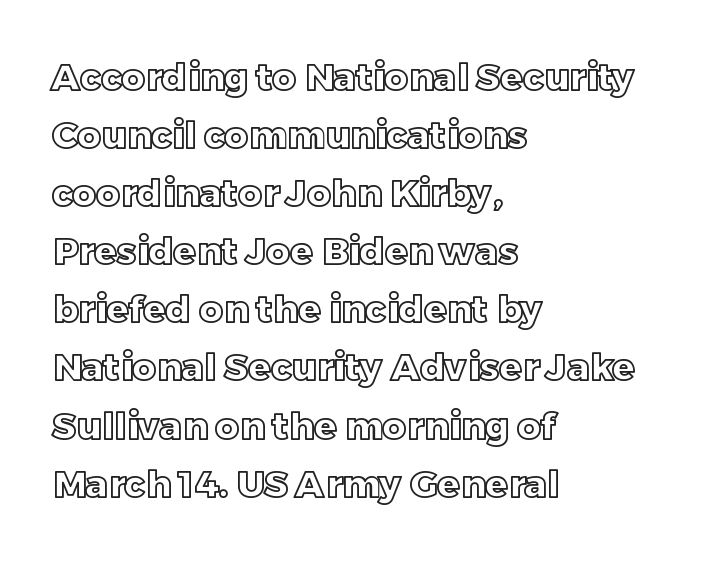
The image shows 37 px text type, upright; set left-aligned, normal line spacing (1.57x), normal letter spacing, not underlined; a large x-height.
